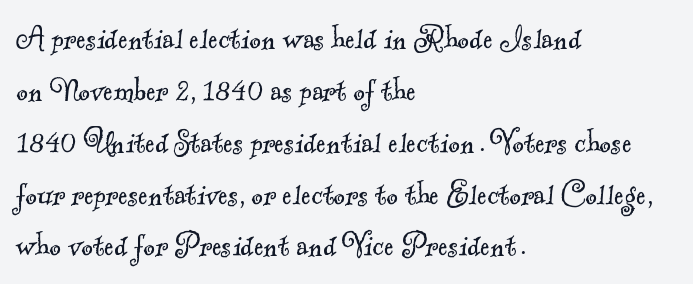
The image shows 36 px light serif type; set left-aligned, normal line spacing (1.44x), normal letter spacing, not underlined; a small x-height.
